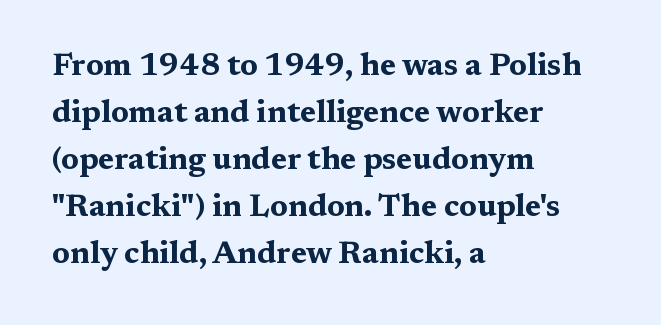
Caption: bold face, heavy strokes. Note the varied advance widths — an 'i' is clearly narrower than an 'm'. Quick note: not italic, upright. Horizontally, the lines are justified to the leading edge only.
